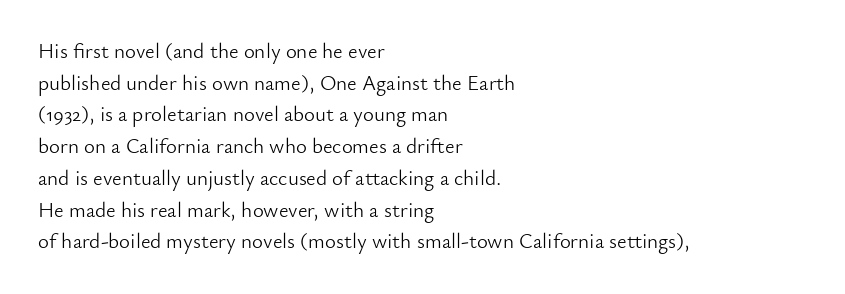
Style check: upright. Leftover space on each line is placed entirely after the last word. The rows are spaced the way most documents space them. The font is comparable to plain body text, perhaps lighter. Honestly, there is no underline to notice here at all. Nobody touched the tracking dial on this one.
